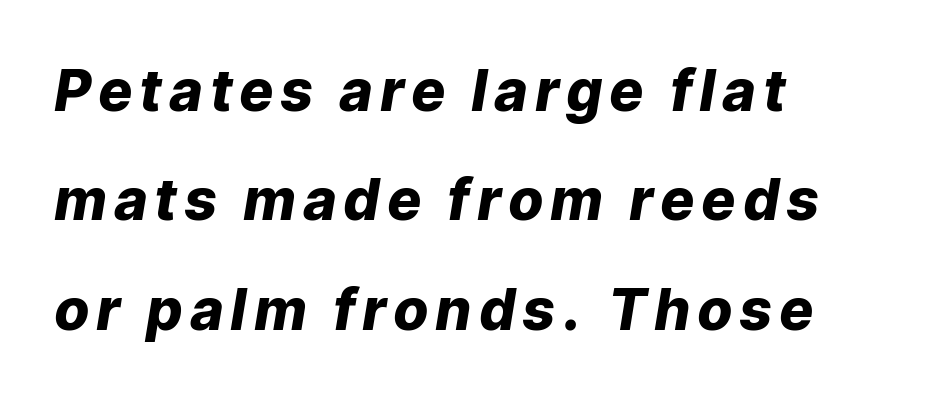
This sample has the flowing, uneven cadence of proportional lettering. Strong, thick strokes mark this as bold type. When letters slant like this, we call the style italic. The words here are not underlined. One-word summary of the alignment: left.
